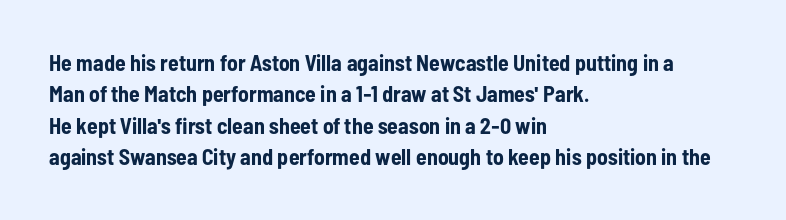
The image shows 22 px bold type, upright; set left-aligned, normal line spacing (1.43x), normal letter spacing, not underlined.
